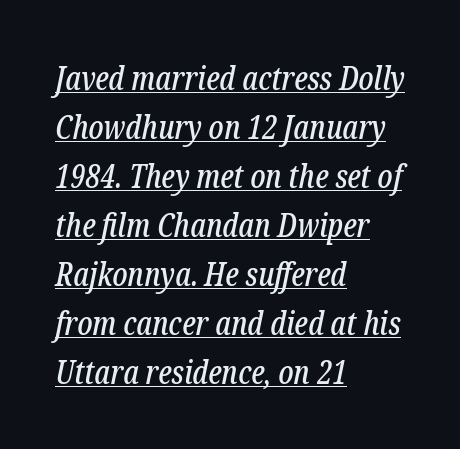
{"serif": "yes", "italic": "yes", "lean": "right", "slant_degrees": 12, "width": "condensed", "stroke_contrast": "low", "x_height": "medium", "monospaced": "no", "underline": "yes", "align": "left", "line_spacing": "normal", "line_spacing_ratio": 1.53, "letter_spacing": "normal", "letter_spacing_em": 0.0, "glyph_px": 32}
